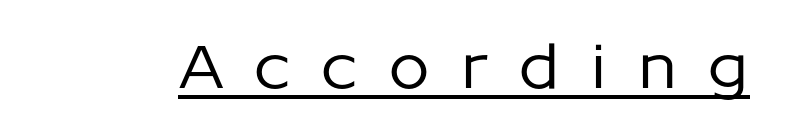
The image shows 60 px sans-serif type, upright; set unusually wide letter spacing (+0.49 em), underlined; low stroke contrast and a medium x-height.
